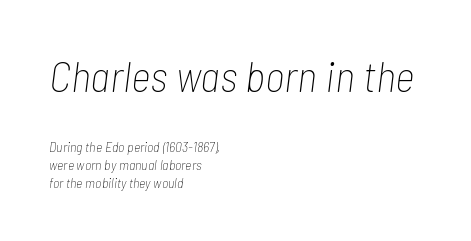
{"italic": "yes", "lean": "right", "slant_degrees": 7, "bold": "no", "weight": "thin", "width": "condensed", "stroke_contrast": "low", "x_height": "medium", "monospaced": "no", "underline": "no", "align": "left", "line_spacing": "normal", "line_spacing_ratio": 1.28, "letter_spacing": "normal", "letter_spacing_em": 0.0, "larger_block": "first", "size_ratio": 3.07, "glyph_px": 43}
